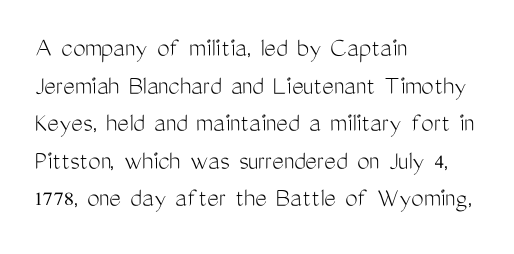
The image shows 28 px light, condensed sans-serif type, upright; set left-aligned, normal line spacing (1.34x), normal letter spacing, not underlined; medium stroke contrast and a medium x-height.
